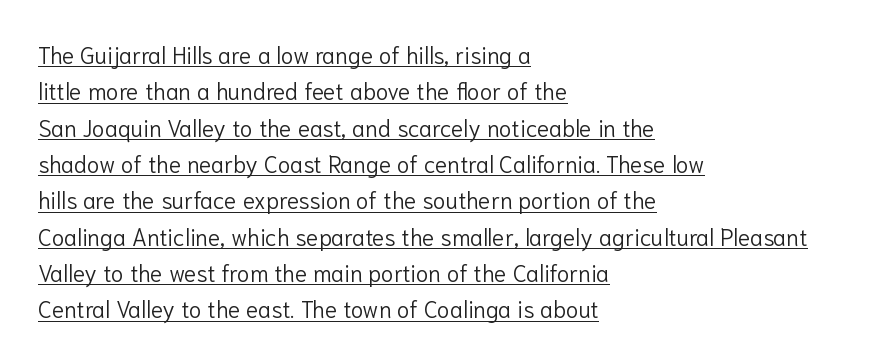
{"italic": "no", "bold": "no", "underline": "yes", "align": "left", "line_spacing": "normal", "line_spacing_ratio": 1.58, "letter_spacing": "normal", "letter_spacing_em": 0.0, "glyph_px": 23}
